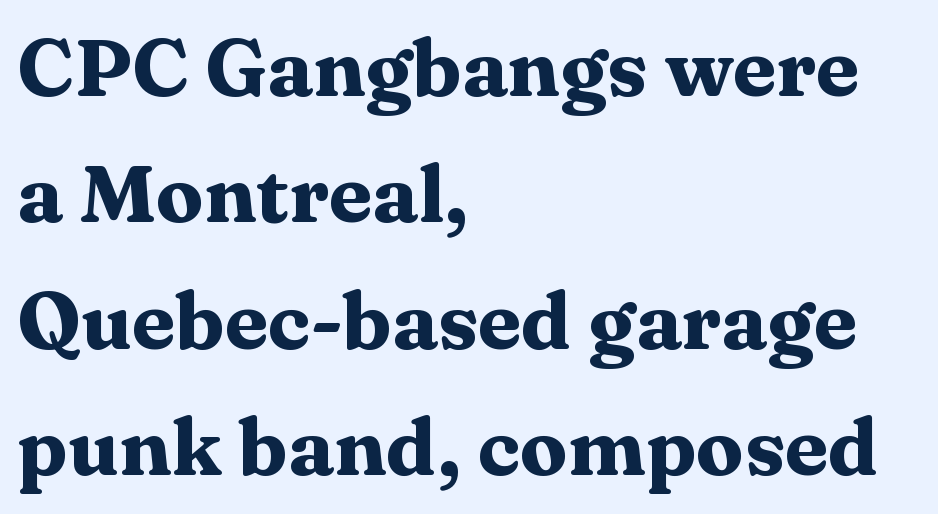
The image shows 80 px heavy, wide serif type, upright; set left-aligned, normal line spacing (1.58x), normal letter spacing, not underlined; medium stroke contrast and a medium x-height.
